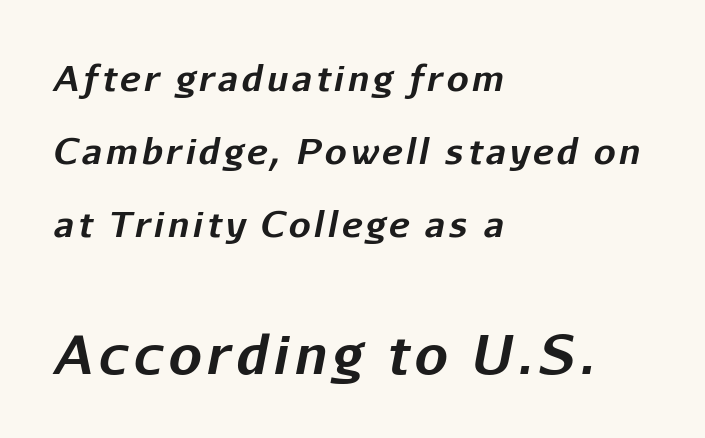
This sample uses an oblique cut, with every glyph tilted off the vertical. Compare the two chunks: the lower has the greater cap height. Compared with an ordinary text face, these strokes are far heavier — a full bold. Leftover space on each line is placed entirely after the last word.
